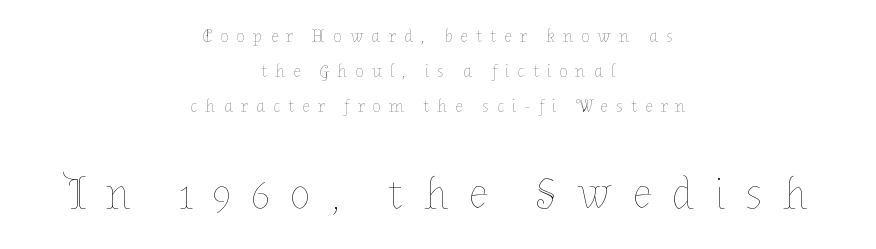
{"italic": "no", "bold": "no", "weight": "thin", "width": "normal", "stroke_contrast": "low", "x_height": "medium", "monospaced": "no", "underline": "no", "align": "center", "line_spacing": "loose", "line_spacing_ratio": 1.95, "letter_spacing": "wide", "letter_spacing_em": 0.44, "larger_block": "second", "size_ratio": 2.5, "glyph_px": 45}
